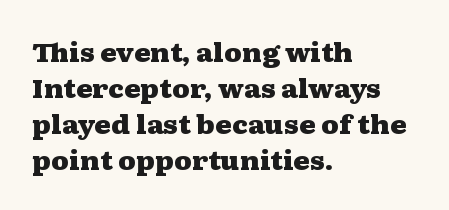
The image shows 25 px bold type, upright; set left-aligned, normal line spacing (1.44x), normal letter spacing, not underlined.
